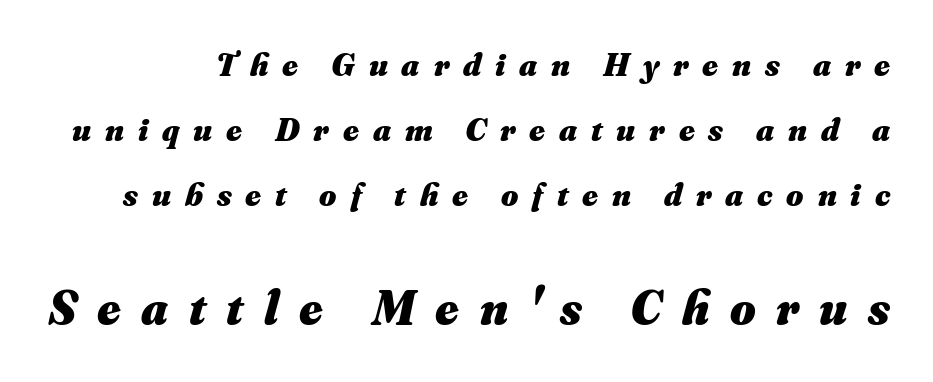
The rendering enlarges the type as you move from the upper chunk to the lower. Notice how the stems are inclined rather than vertical — that's the hallmark of italics. A clean baseline with only descenders dipping below it. Summary of weight: heavy, a full bold. The block of text is sparse from top to bottom, with ample space between rows.
